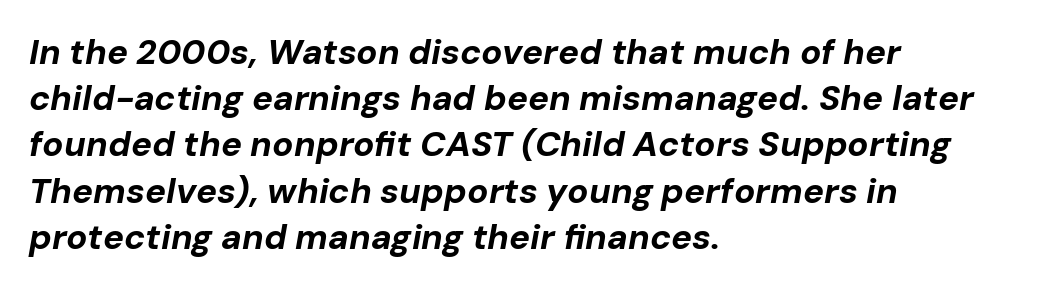
Q: Is the text bold? A: Yes.
Q: Is the text italic (slanted)? A: Yes, it leans right by about 10 degrees.
Q: Is the text underlined? A: No.
Q: How is the paragraph aligned? A: Left-aligned.
Q: Is the spacing between letters normal or unusually wide? A: Normal.
Q: Is the spacing between lines tight, normal or loose? A: Normal.
Q: Width (condensed, normal, or wide)? A: Normal.
Q: Stroke contrast? A: Low.
Q: x-height? A: Medium.
Q: Monospaced? A: No.
